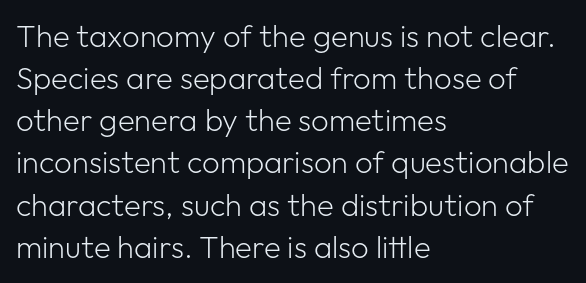
Q: Is the text bold? A: No.
Q: Is the text italic (slanted)? A: No, it is upright.
Q: Is the typeface a serif or a sans-serif typeface? A: Sans-serif.
Q: Is the text underlined? A: No.
Q: How is the paragraph aligned? A: Left-aligned.
Q: Is the spacing between letters normal or unusually wide? A: Normal.
Q: Is the spacing between lines tight, normal or loose? A: Normal.
Q: Width (condensed, normal, or wide)? A: Normal.
Q: Stroke contrast? A: Low.
Q: x-height? A: Medium.
Q: Monospaced? A: No.
